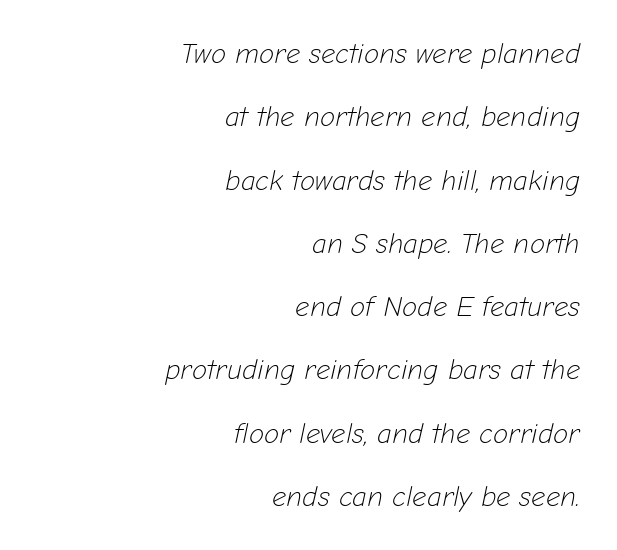
Q: Is the text bold? A: No.
Q: Is the text italic (slanted)? A: Yes, it leans right by about 12 degrees.
Q: Is the text underlined? A: No.
Q: How is the paragraph aligned? A: Right-aligned.
Q: Is the spacing between letters normal or unusually wide? A: Normal.
Q: Is the spacing between lines tight, normal or loose? A: Loose.
Q: Width (condensed, normal, or wide)? A: Normal.
Q: Stroke contrast? A: Low.
Q: x-height? A: Medium.
Q: Monospaced? A: No.
